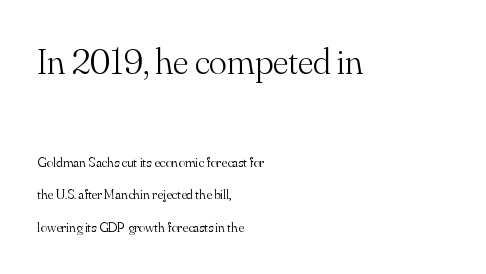
The image shows 37 px light serif type, upright; set left-aligned, loose line spacing (2.33x), normal letter spacing, not underlined; the first (top) block is 2.64x larger; medium stroke contrast and a small x-height.
